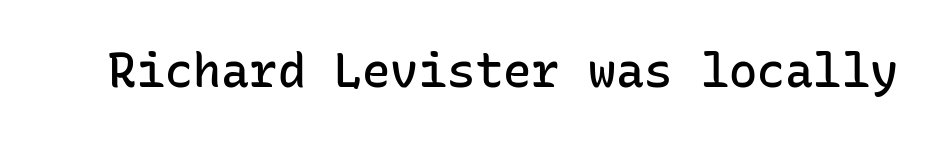
Serifs: no, the terminals of the letterforms are clean. Characters remain perfectly vertical along every line. Moderately thickened strokes mark this as semibold type. Inter-character spacing is left at the font's built-in metrics. Rule under the text: the space is simply empty.
